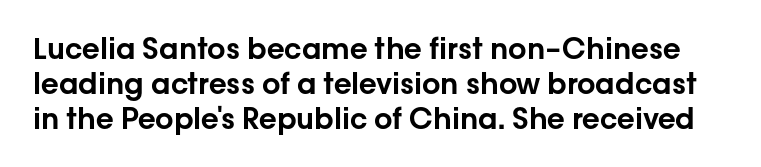
Q: Is the text italic (slanted)? A: No, it is upright.
Q: Is the typeface a serif or a sans-serif typeface? A: Sans-serif.
Q: Is the text underlined? A: No.
Q: Is the spacing between letters normal or unusually wide? A: Normal.
Q: Width (condensed, normal, or wide)? A: Normal.
Q: Stroke contrast? A: Low.
Q: x-height? A: Medium.
Q: Monospaced? A: No.
